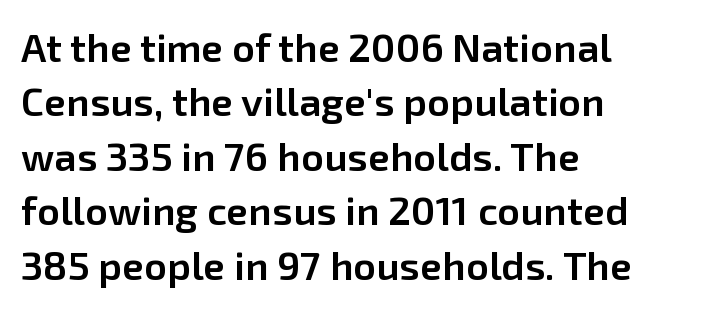
Q: Is the text bold? A: Semi-bold.
Q: Is the text italic (slanted)? A: No, it is upright.
Q: Is the typeface a serif or a sans-serif typeface? A: Sans-serif.
Q: Is the text underlined? A: No.
Q: How is the paragraph aligned? A: Left-aligned.
Q: Is the spacing between letters normal or unusually wide? A: Normal.
Q: Is the spacing between lines tight, normal or loose? A: Normal.
Q: Width (condensed, normal, or wide)? A: Normal.
Q: Stroke contrast? A: Low.
Q: x-height? A: Medium.
Q: Monospaced? A: No.
